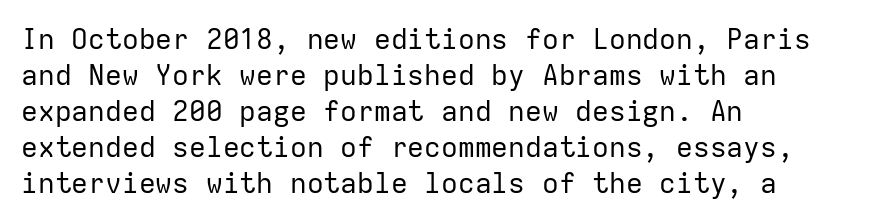
The image shows 28 px regular-weight sans-serif type, upright, monospaced; set left-aligned, normal line spacing (1.29x), normal letter spacing, not underlined; low stroke contrast and a medium x-height.
